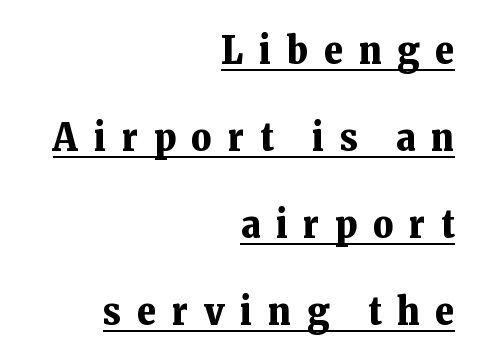
The image shows 39 px bold serif type, upright; set right-aligned, loose line spacing (2.23x), unusually wide letter spacing (+0.41 em), underlined; low stroke contrast and a medium x-height.
